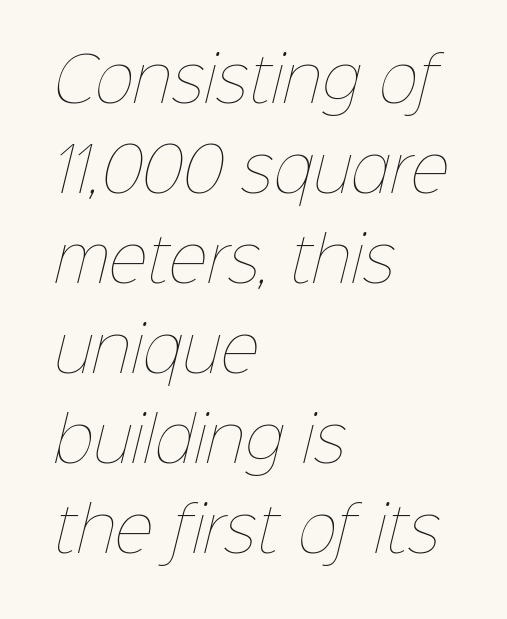
The image shows 60 px thin type; set left-aligned, normal line spacing (1.5x), normal letter spacing, not underlined; low stroke contrast and a medium x-height.
